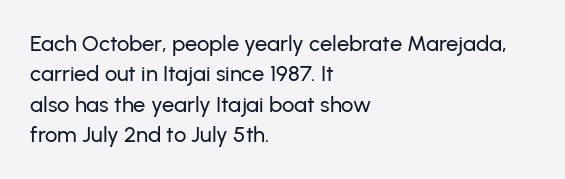
Q: Is the text italic (slanted)? A: No, it is upright.
Q: Is the text underlined? A: No.
Q: How is the paragraph aligned? A: Left-aligned.
Q: Is the spacing between letters normal or unusually wide? A: Normal.
Q: Is the spacing between lines tight, normal or loose? A: Normal.
